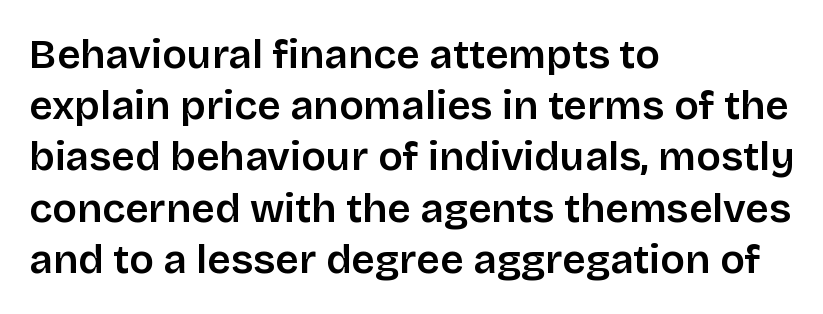
Q: Is the text italic (slanted)? A: No, it is upright.
Q: Is the typeface a serif or a sans-serif typeface? A: Sans-serif.
Q: Is the text underlined? A: No.
Q: How is the paragraph aligned? A: Left-aligned.
Q: Is the spacing between letters normal or unusually wide? A: Normal.
Q: Is the spacing between lines tight, normal or loose? A: Normal.
Q: Width (condensed, normal, or wide)? A: Normal.
Q: Stroke contrast? A: Low.
Q: x-height? A: Large.
Q: Monospaced? A: No.
